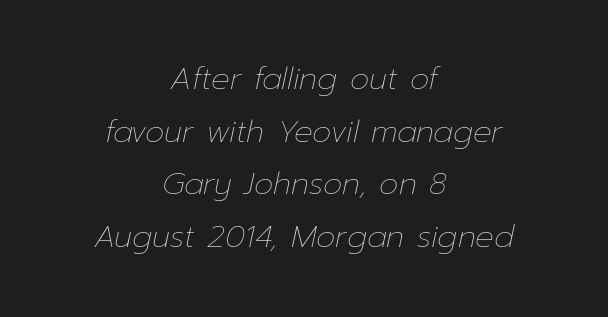
Varying glyph widths throughout — classic text-font behaviour. Compared with typical body copy, the letter spacing here is the same. Compared with a flush-left layout, this one balances lines on the center instead. The face looks like a standard text weight, possibly lighter. Students, observe: this is what conventionally led text looks like. Decoration check: the copy has no underline.
